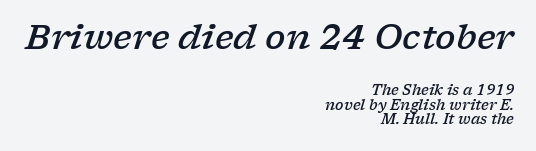
Q: Is the text bold? A: Semi-bold.
Q: Is the text italic (slanted)? A: Yes, it leans right by about 17 degrees.
Q: Is the typeface a serif or a sans-serif typeface? A: Serif.
Q: Is the text underlined? A: No.
Q: How is the paragraph aligned? A: Right-aligned.
Q: Is the spacing between letters normal or unusually wide? A: Normal.
Q: Is the spacing between lines tight, normal or loose? A: Tight.
Q: Which block of text is set in a larger size, the first (top) or the second (bottom)? A: The first (top) one.
Q: Width (condensed, normal, or wide)? A: Wide.
Q: Stroke contrast? A: Low.
Q: x-height? A: Medium.
Q: Monospaced? A: No.
